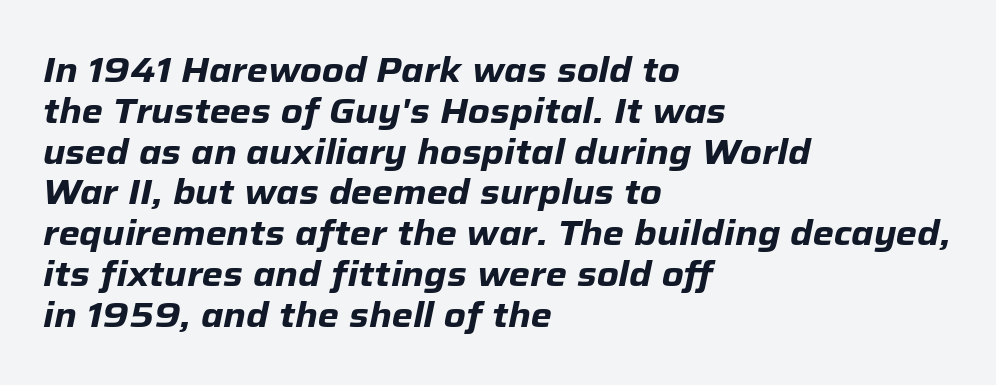
{"italic": "yes", "lean": "right", "slant_degrees": 12, "bold": "yes", "weight": "heavy", "width": "normal", "stroke_contrast": "low", "x_height": "medium", "monospaced": "no", "underline": "no", "align": "left", "line_spacing_ratio": 1.2, "letter_spacing": "normal", "letter_spacing_em": 0.0, "glyph_px": 34}
